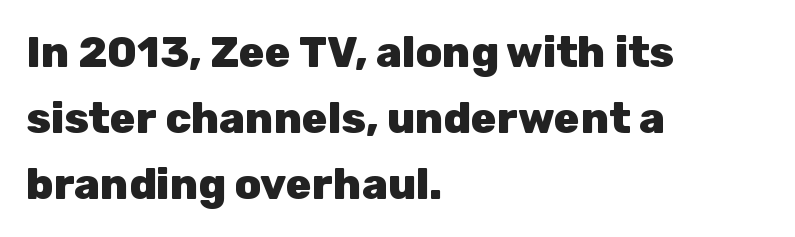
Q: Is the text bold? A: Yes.
Q: Is the text italic (slanted)? A: No, it is upright.
Q: Is the typeface a serif or a sans-serif typeface? A: Sans-serif.
Q: Is the text underlined? A: No.
Q: How is the paragraph aligned? A: Left-aligned.
Q: Is the spacing between letters normal or unusually wide? A: Normal.
Q: Is the spacing between lines tight, normal or loose? A: Normal.
Q: Width (condensed, normal, or wide)? A: Normal.
Q: Stroke contrast? A: Low.
Q: x-height? A: Medium.
Q: Monospaced? A: No.
